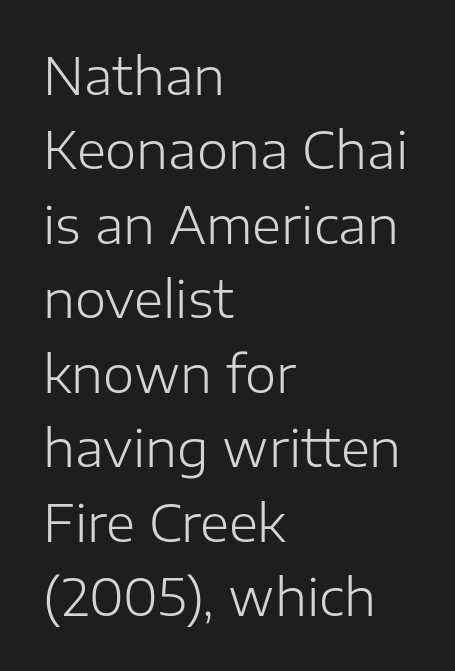
The image shows 50 px light sans-serif type, upright; set left-aligned, normal line spacing (1.49x), normal letter spacing, not underlined; low stroke contrast and a medium x-height.
